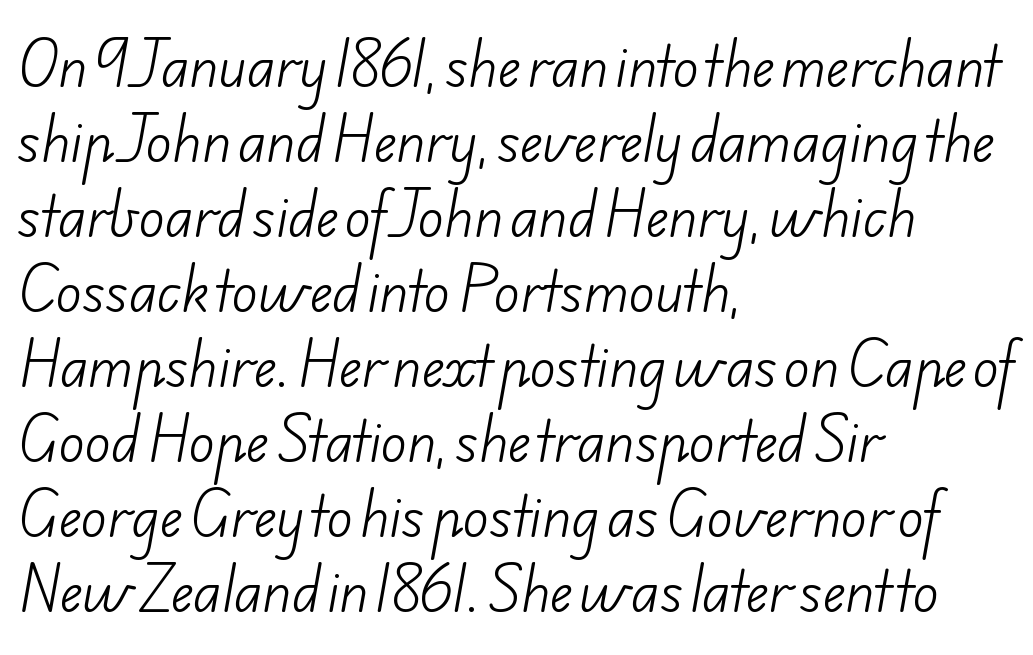
Think of a printed novel: that variable character pitch is what you see here. No feet cap the strokes, marking this as sans-serif type. Caption: multi-line text, flush left, ragged right. The strip under each line holds only bare page. Weight class: somewhere from thin through regular. Glyph-to-glyph distance matches everyday printed text.
